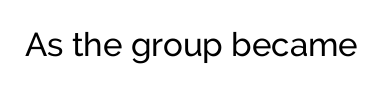
Q: Is the text italic (slanted)? A: No, it is upright.
Q: Is the typeface a serif or a sans-serif typeface? A: Sans-serif.
Q: Is the text underlined? A: No.
Q: Is the spacing between letters normal or unusually wide? A: Normal.
Q: Width (condensed, normal, or wide)? A: Normal.
Q: Stroke contrast? A: Low.
Q: x-height? A: Medium.
Q: Monospaced? A: No.
